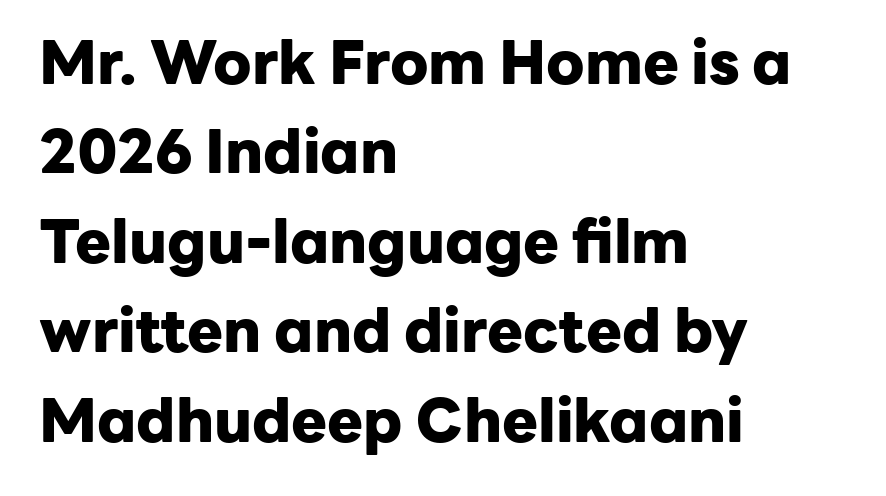
Q: Is the text bold? A: Yes.
Q: Is the text italic (slanted)? A: No, it is upright.
Q: Is the typeface a serif or a sans-serif typeface? A: Sans-serif.
Q: Is the text underlined? A: No.
Q: How is the paragraph aligned? A: Left-aligned.
Q: Is the spacing between letters normal or unusually wide? A: Normal.
Q: Is the spacing between lines tight, normal or loose? A: Normal.
Q: Width (condensed, normal, or wide)? A: Normal.
Q: Stroke contrast? A: Low.
Q: x-height? A: Medium.
Q: Monospaced? A: No.
